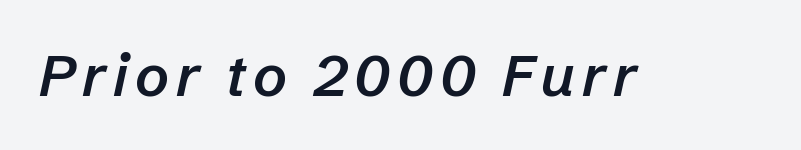
Just letters on the line, the space beneath them empty. Italic? Definitely — the glyphs are oblique. Do the characters align in a grid? No, the font is proportional. Typographic density is moderately raised because the face is semibold.
